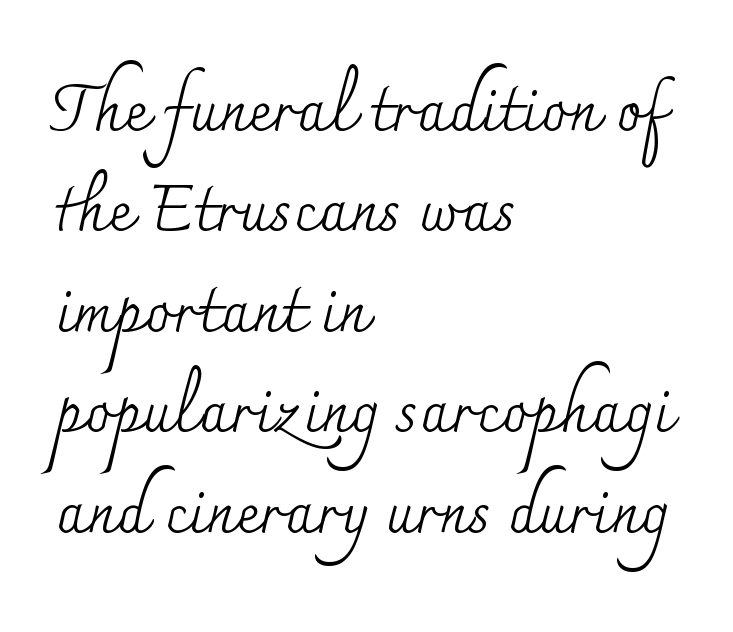
Q: Is the text bold? A: No.
Q: Is the text italic (slanted)? A: Yes.
Q: Is the typeface a serif or a sans-serif typeface? A: Serif.
Q: Is the text underlined? A: No.
Q: How is the paragraph aligned? A: Left-aligned.
Q: Is the spacing between letters normal or unusually wide? A: Normal.
Q: Is the spacing between lines tight, normal or loose? A: Normal.
Q: Width (condensed, normal, or wide)? A: Normal.
Q: Stroke contrast? A: Medium.
Q: x-height? A: Small.
Q: Monospaced? A: No.
